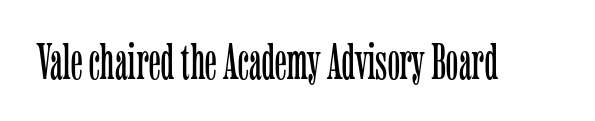
{"serif": "yes", "italic": "no", "bold": "no", "weight": "light", "width": "condensed", "stroke_contrast": "low", "x_height": "medium", "monospaced": "no", "underline": "no", "letter_spacing": "normal", "letter_spacing_em": 0.0, "glyph_px": 51}
